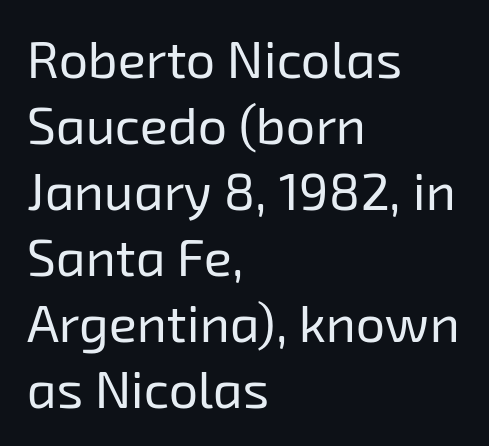
What kind of face is this? One without serifs — a sans. A normal amount of white space separates one row of letters from the next. Each letter keeps its own natural width here, so spacing adapts to shape. One-word summary of the alignment: left. The strokes carry an ordinary text weight at most. The space directly below the letters is spotless.
